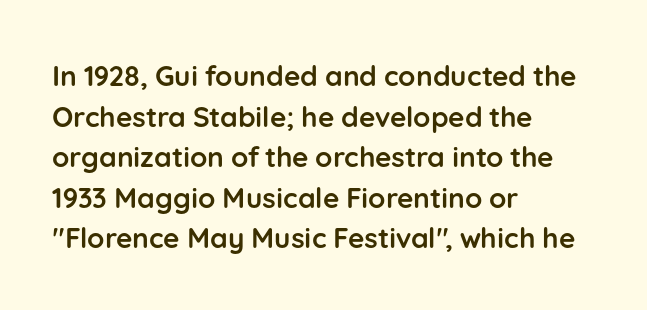
Q: Is the text bold? A: Yes.
Q: Is the text italic (slanted)? A: No, it is upright.
Q: Is the typeface a serif or a sans-serif typeface? A: Sans-serif.
Q: Is the text underlined? A: No.
Q: How is the paragraph aligned? A: Left-aligned.
Q: Is the spacing between letters normal or unusually wide? A: Normal.
Q: Is the spacing between lines tight, normal or loose? A: Normal.
Q: Width (condensed, normal, or wide)? A: Normal.
Q: Stroke contrast? A: Low.
Q: x-height? A: Medium.
Q: Monospaced? A: No.
